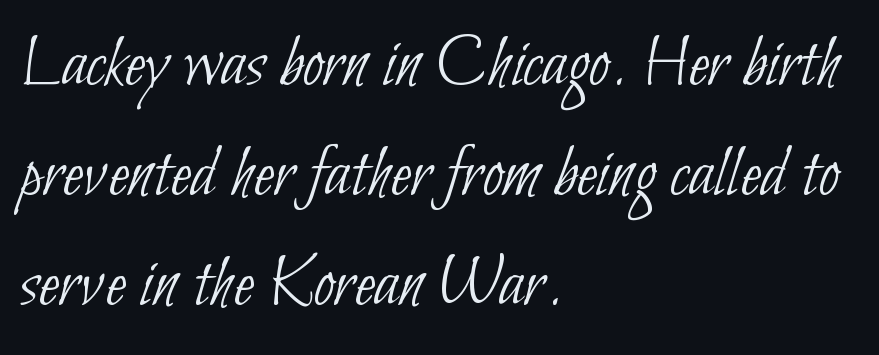
Unmarked baselines from the first word to the last. Characters follow at the spacing the type designer built in. To sum up the face: it is a sans, with no serifs. The font is comparable to plain body text, perhaps lighter. Normally led — the rows are evenly, conventionally spaced. A typesetter would call this proportional, since set widths differ per character.
